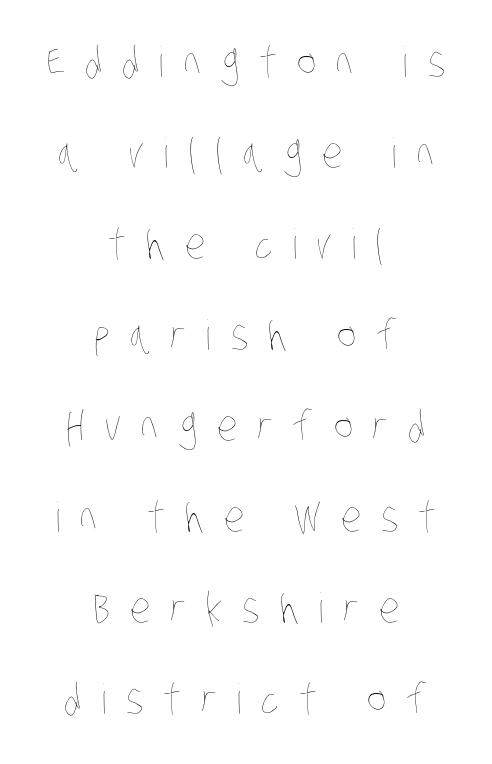
{"bold": "no", "weight": "thin", "width": "condensed", "stroke_contrast": "low", "x_height": "large", "monospaced": "no", "underline": "no", "align": "center", "line_spacing": "loose", "line_spacing_ratio": 2.22, "letter_spacing": "wide", "letter_spacing_em": 0.48, "glyph_px": 41}
